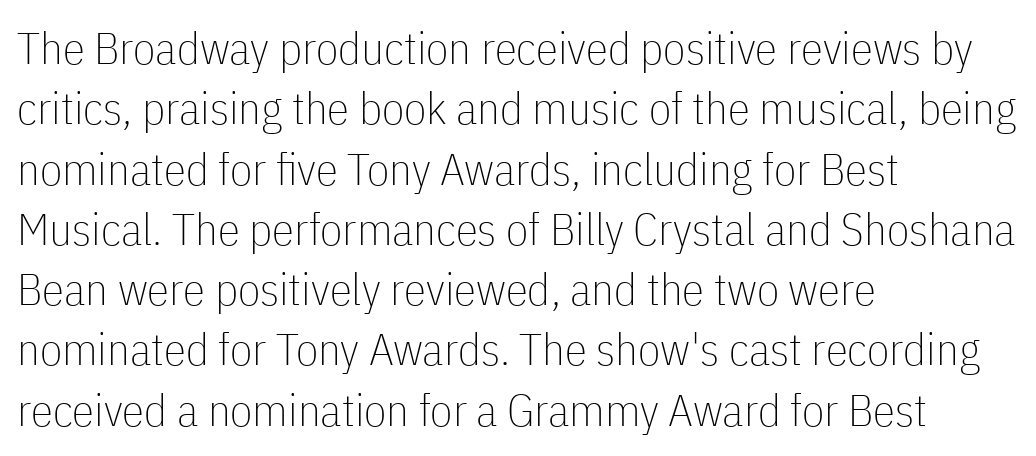
Q: Is the text bold? A: No.
Q: Is the text italic (slanted)? A: No, it is upright.
Q: Is the typeface a serif or a sans-serif typeface? A: Sans-serif.
Q: Is the text underlined? A: No.
Q: How is the paragraph aligned? A: Left-aligned.
Q: Is the spacing between letters normal or unusually wide? A: Normal.
Q: Is the spacing between lines tight, normal or loose? A: Normal.
Q: Width (condensed, normal, or wide)? A: Condensed.
Q: Stroke contrast? A: Low.
Q: x-height? A: Medium.
Q: Monospaced? A: No.
